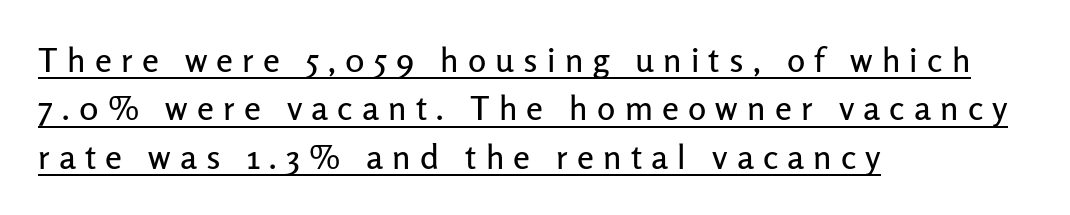
The image shows 34 px sans-serif type, upright; set left-aligned, normal line spacing (1.42x), unusually wide letter spacing (+0.27 em), underlined; low stroke contrast and a medium x-height.
